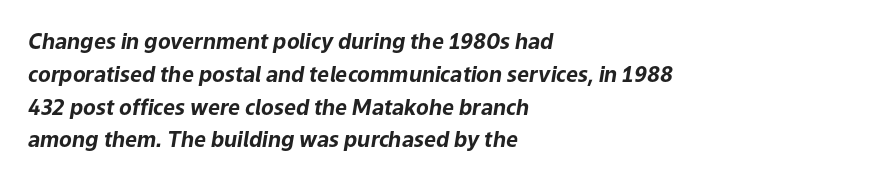
Successive baselines arrive at the customary interval. The text block is weighted toward the left margin, trailing off unevenly rightward. Any mark beneath the type? The region is blank. The line texture is even and compact thanks to regular tracking. Strokes here are thick enough to call this a true bold. If you drew a line through each stem, it would be angled.
